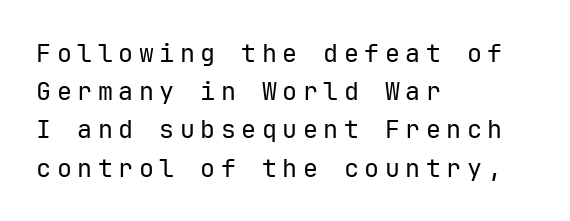
{"italic": "no", "bold": "no", "underline": "no", "align": "left", "line_spacing": "normal", "line_spacing_ratio": 1.53, "letter_spacing": "wide", "letter_spacing_em": 0.22, "glyph_px": 25}
